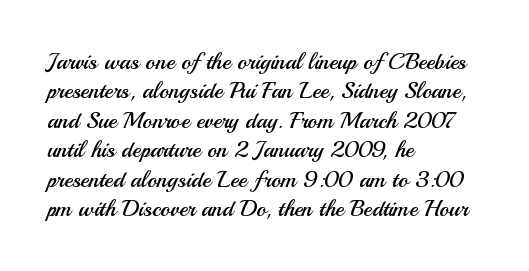
The image shows 23 px text type; set left-aligned, normal line spacing (1.28x), normal letter spacing, not underlined.
